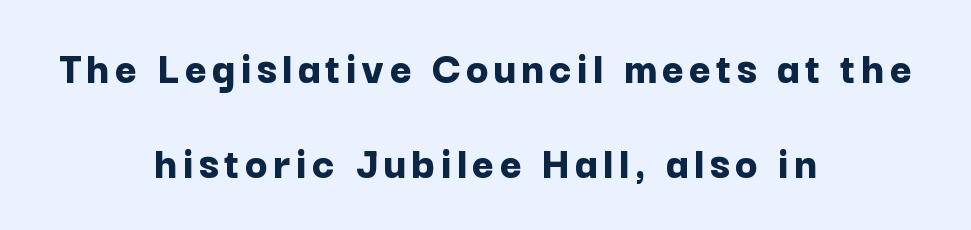
The image shows 47 px bold sans-serif type, upright; set centered, loose line spacing (2.03x), not underlined; low stroke contrast and a medium x-height.
